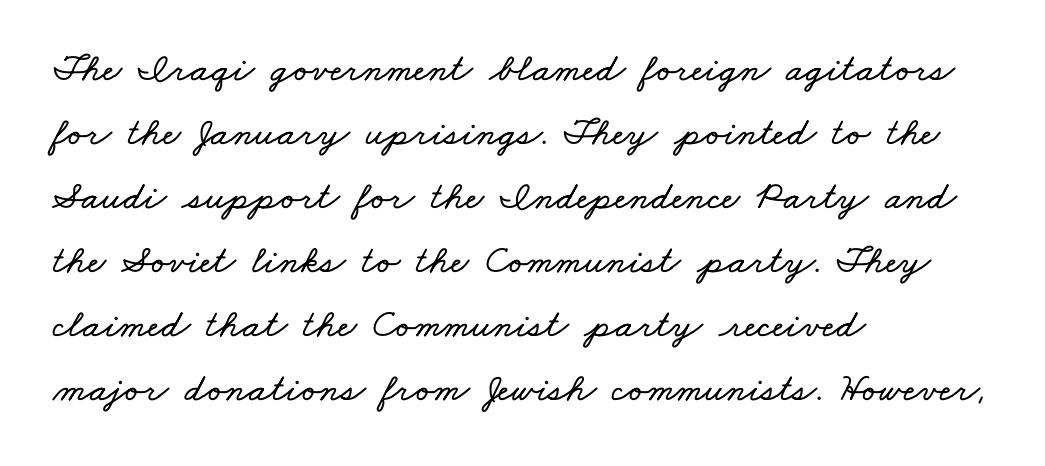
Q: Is the text underlined? A: No.
Q: How is the paragraph aligned? A: Left-aligned.
Q: Is the spacing between letters normal or unusually wide? A: Normal.
Q: Is the spacing between lines tight, normal or loose? A: Normal.
Q: Width (condensed, normal, or wide)? A: Wide.
Q: Stroke contrast? A: Low.
Q: x-height? A: Small.
Q: Monospaced? A: No.
